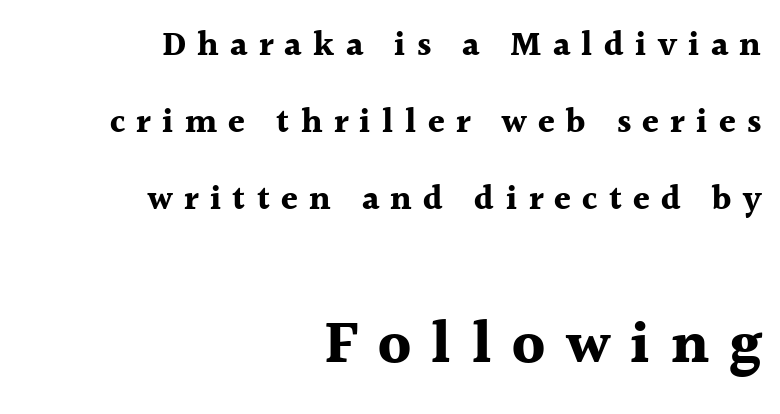
{"serif": "yes", "italic": "no", "bold": "yes", "weight": "bold", "width": "normal", "x_height": "medium", "monospaced": "no", "underline": "no", "align": "right", "line_spacing": "loose", "line_spacing_ratio": 2.27, "letter_spacing": "wide", "letter_spacing_em": 0.33, "larger_block": "second", "size_ratio": 1.76, "glyph_px": 60}
